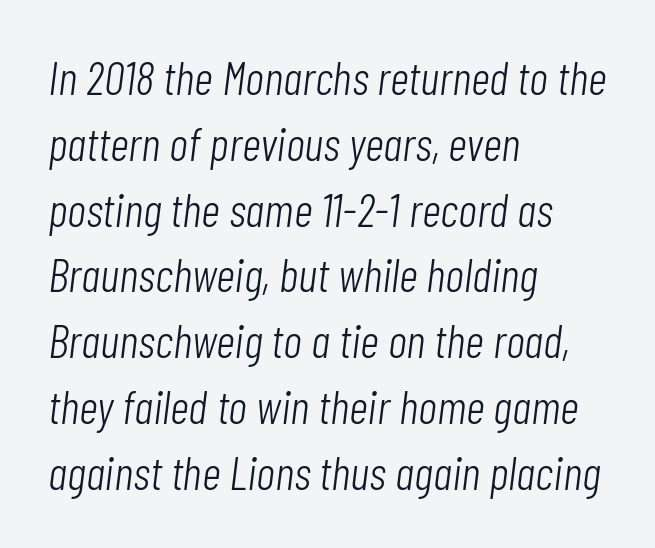
{"italic": "yes", "lean": "right", "slant_degrees": 7, "bold": "no", "weight": "light", "width": "condensed", "stroke_contrast": "low", "x_height": "medium", "monospaced": "no", "underline": "no", "align": "left", "line_spacing": "normal", "line_spacing_ratio": 1.4, "letter_spacing": "normal", "letter_spacing_em": 0.0, "glyph_px": 47}
